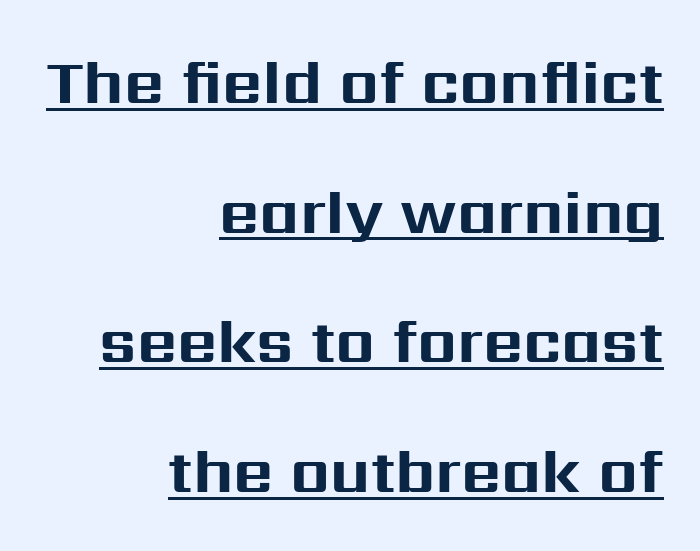
{"serif": "no", "italic": "no", "bold": "yes", "weight": "bold", "width": "normal", "stroke_contrast": "medium", "x_height": "medium", "monospaced": "no", "underline": "yes", "align": "right", "line_spacing": "loose", "line_spacing_ratio": 2.09, "letter_spacing": "normal", "letter_spacing_em": 0.0, "glyph_px": 62}
